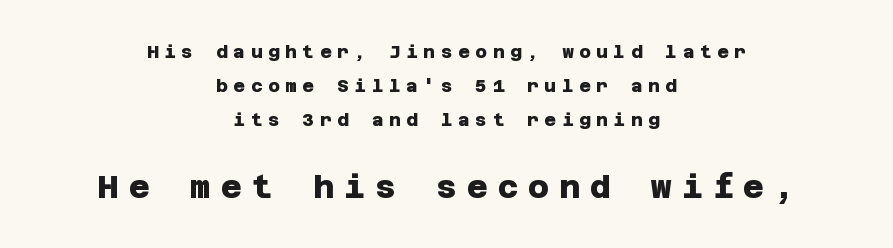
The image shows 32 px heavy sans-serif type; set centered, line spacing 1.88x, unusually wide letter spacing (+0.31 em), not underlined; the second (bottom) block is 1.78x larger; low stroke contrast and a large x-height.
